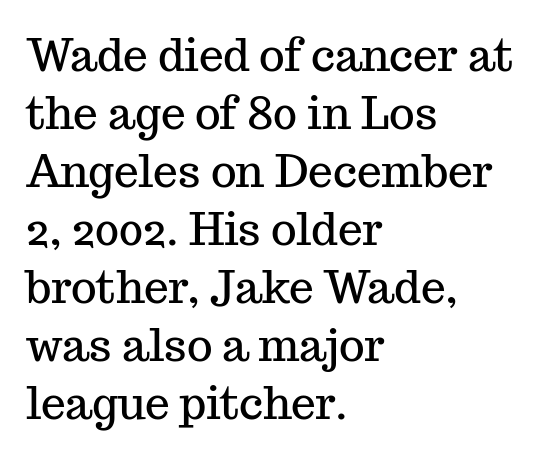
The ragged edge is on the right, which tells us the setting is flush left. A roman cut, with each character standing at attention. The type is set solid horizontally, with unmodified tracking. Spacing verdict: proportional, widths tailored to each character. The space between consecutive lines is moderate.
